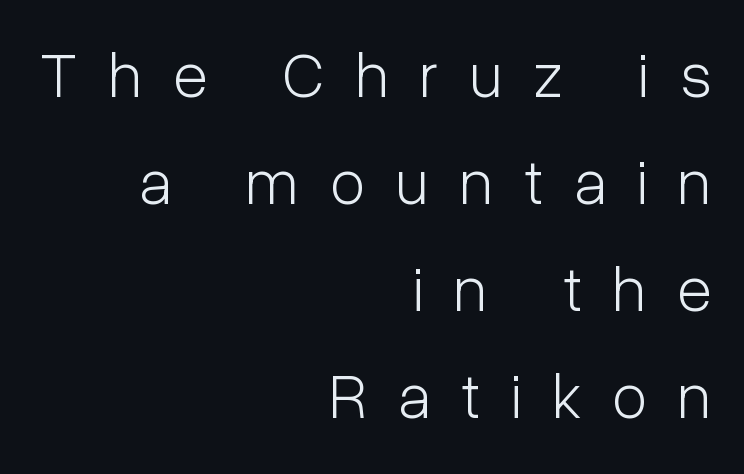
The image shows 64 px light, condensed sans-serif type, upright; set right-aligned, normal line spacing (1.67x), unusually wide letter spacing (+0.49 em), not underlined; low stroke contrast and a medium x-height.
